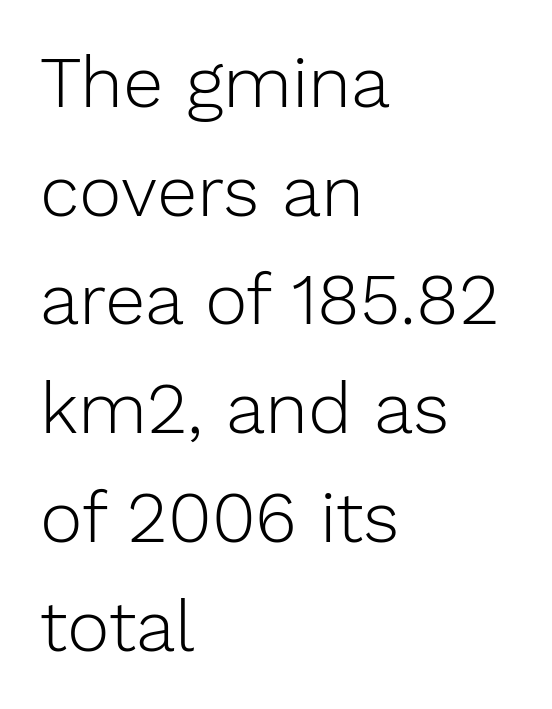
The letterforms sit shoulder to shoulder at normal distance. This sample is left-justified, so line endings fall wherever the words run out. Plain, unruled lines of type. Varying glyph widths throughout — classic text-font behaviour.
